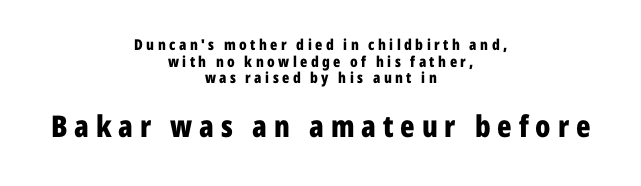
The image shows 30 px bold, condensed sans-serif type, upright; set centered, tight line spacing (1.11x), unusually wide letter spacing (+0.23 em), not underlined; the second (bottom) block is 2.0x larger; low stroke contrast and a medium x-height.
